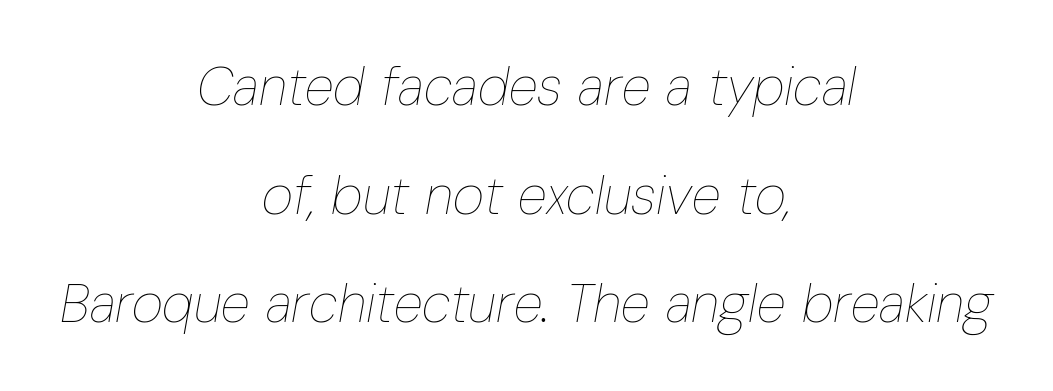
This sample is center-justified, so both line endings float freely. Proportional: the letters do not fall into vertical columns. Ink coverage per letter is moderate at most. Nobody drew a line under any word here. Notice how the stems are inclined rather than vertical — that's the hallmark of italics. Compared with typical paragraphs, the rows here are farther apart.
